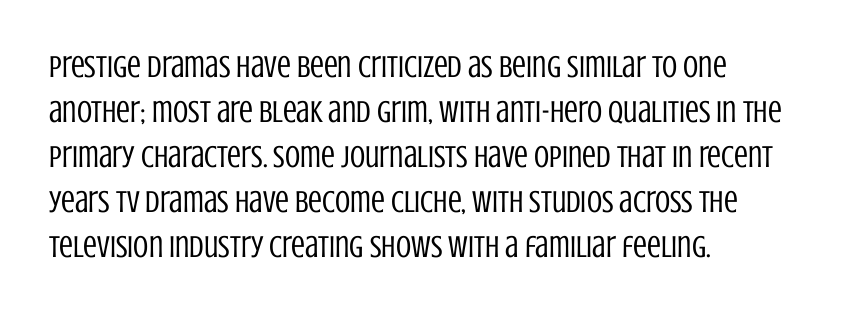
The image shows 31 px regular-weight, condensed sans-serif type, upright; set left-aligned, normal line spacing (1.45x), normal letter spacing, not underlined; low stroke contrast and a large x-height.
